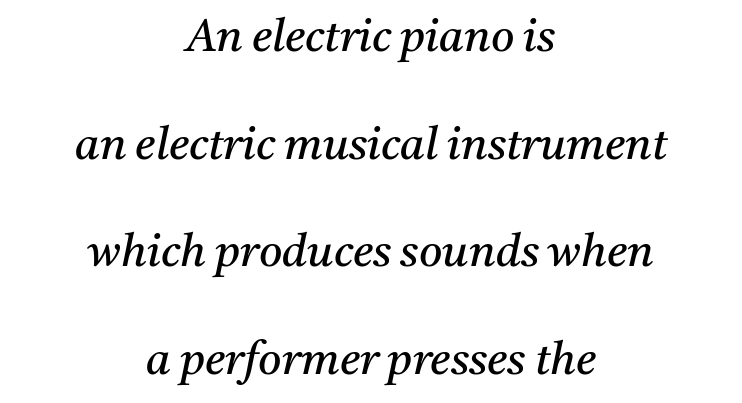
{"serif": "yes", "italic": "yes", "lean": "right", "slant_degrees": 11, "bold": "no", "weight": "regular", "width": "normal", "stroke_contrast": "medium", "x_height": "medium", "monospaced": "no", "underline": "no", "align": "center", "line_spacing": "loose", "line_spacing_ratio": 2.39, "letter_spacing": "normal", "letter_spacing_em": 0.0, "glyph_px": 45}
